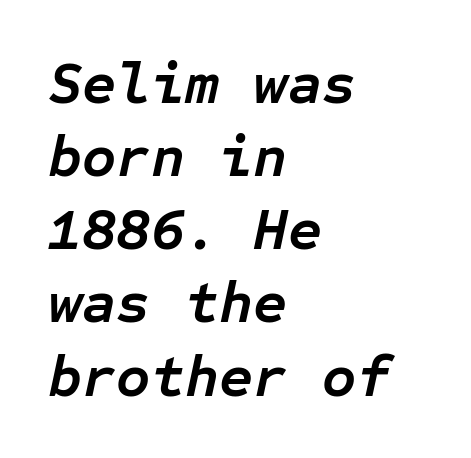
The image shows 59 px semibold type, italic (leaning right), monospaced; set left-aligned, line spacing 1.24x, normal letter spacing, not underlined; low stroke contrast and a medium x-height.
